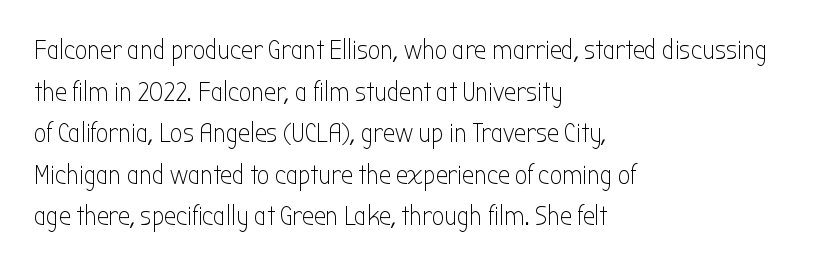
The image shows 27 px text type, upright; set left-aligned, normal line spacing (1.54x), normal letter spacing, not underlined.
